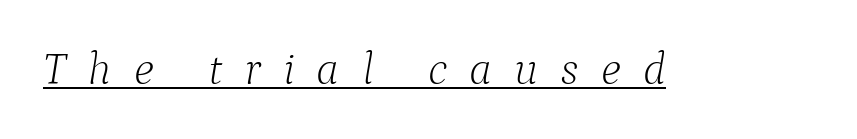
Q: Is the text bold? A: No.
Q: Is the text italic (slanted)? A: Yes, it leans right by about 9 degrees.
Q: Is the typeface a serif or a sans-serif typeface? A: Serif.
Q: Is the text underlined? A: Yes.
Q: Is the spacing between letters normal or unusually wide? A: Unusually wide.
Q: Width (condensed, normal, or wide)? A: Normal.
Q: Stroke contrast? A: Low.
Q: x-height? A: Medium.
Q: Monospaced? A: No.
